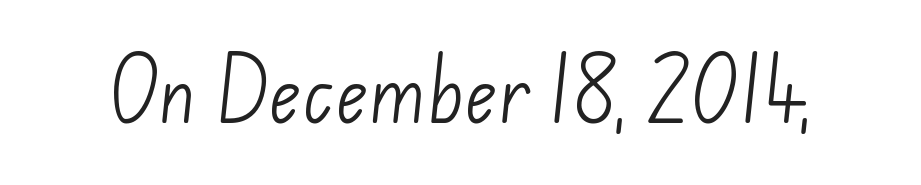
{"serif": "no", "bold": "no", "weight": "light", "width": "normal", "stroke_contrast": "low", "x_height": "small", "monospaced": "no", "underline": "no", "letter_spacing": "normal", "letter_spacing_em": 0.0, "glyph_px": 71}
